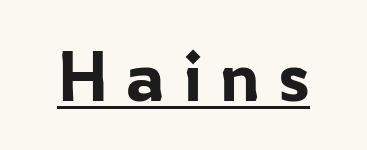
These lines are rendered in a variable-pitch font. Nope, not italic — everything's standing straight. Every word sits above its own underline. Is this a sans? Yes — the strokes have no serifs.
